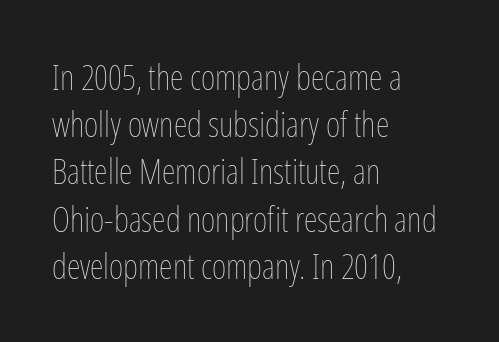
{"italic": "no", "bold": "no", "weight": "thin", "width": "condensed", "stroke_contrast": "low", "x_height": "medium", "monospaced": "no", "underline": "no", "align": "left", "line_spacing": "normal", "line_spacing_ratio": 1.35, "letter_spacing": "normal", "letter_spacing_em": 0.0, "glyph_px": 35}
